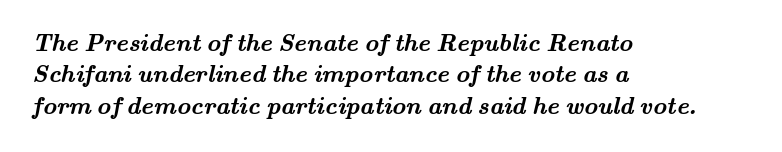
Q: Is the text bold? A: Yes.
Q: Is the text underlined? A: No.
Q: How is the paragraph aligned? A: Left-aligned.
Q: Is the spacing between letters normal or unusually wide? A: Normal.
Q: Is the spacing between lines tight, normal or loose? A: Normal.
